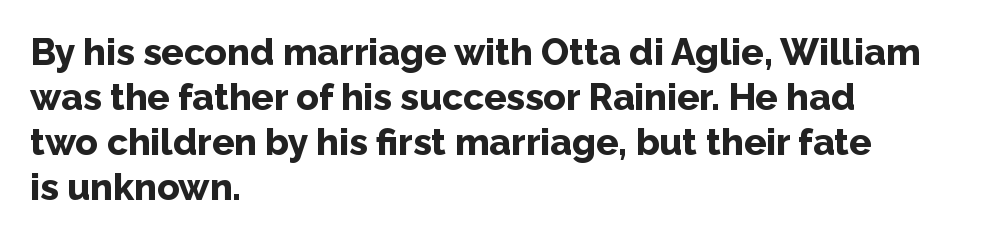
This rendering uses left alignment, leaving the right contour irregular. A typesetter would call this zero additional tracking. The letters stand upright; this is a roman face. Proportional: the letters do not fall into vertical columns.
